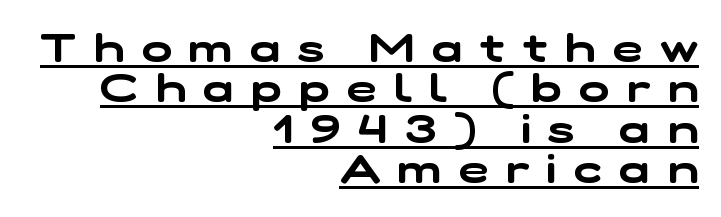
A flush-right, rag-left setting is used for this passage. Look at the tracking — it's clearly loosened, letters drifting apart. Underline: present. Think of a printed novel: that variable character pitch is what you see here. The glyphs in this specimen are sans serif.
